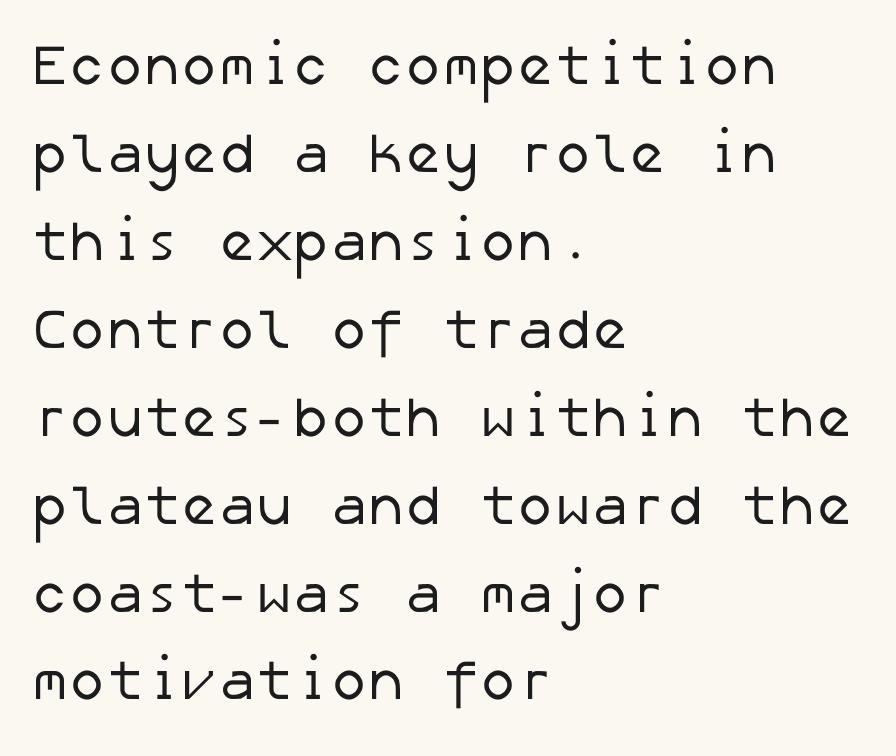
{"serif": "no", "bold": "no", "weight": "regular", "width": "normal", "stroke_contrast": "low", "x_height": "medium", "underline": "no", "align": "left", "line_spacing": "normal", "line_spacing_ratio": 1.57, "letter_spacing": "normal", "letter_spacing_em": 0.0, "glyph_px": 56}
